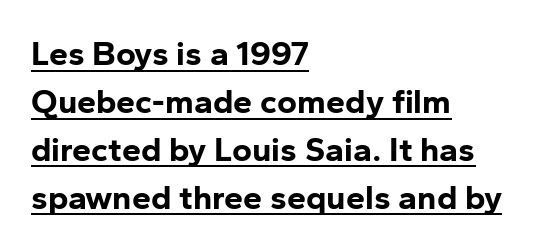
Q: Is the text bold? A: Yes.
Q: Is the text italic (slanted)? A: No, it is upright.
Q: Is the typeface a serif or a sans-serif typeface? A: Sans-serif.
Q: Is the text underlined? A: Yes.
Q: How is the paragraph aligned? A: Left-aligned.
Q: Is the spacing between letters normal or unusually wide? A: Normal.
Q: Is the spacing between lines tight, normal or loose? A: Normal.
Q: Width (condensed, normal, or wide)? A: Normal.
Q: Stroke contrast? A: Low.
Q: x-height? A: Medium.
Q: Monospaced? A: No.
